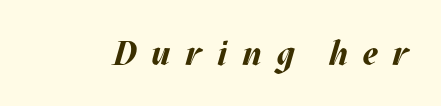
Q: Is the text bold? A: Yes.
Q: Is the text italic (slanted)? A: Yes, it leans right by about 17 degrees.
Q: Is the text underlined? A: No.
Q: Is the spacing between letters normal or unusually wide? A: Unusually wide.
Q: Width (condensed, normal, or wide)? A: Normal.
Q: Stroke contrast? A: Medium.
Q: x-height? A: Large.
Q: Monospaced? A: No.
